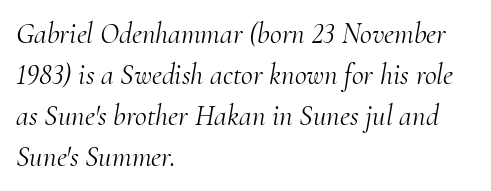
The image shows 29 px light serif type, italic (leaning right); set left-aligned, normal line spacing (1.41x), normal letter spacing, not underlined; medium stroke contrast and a small x-height.
